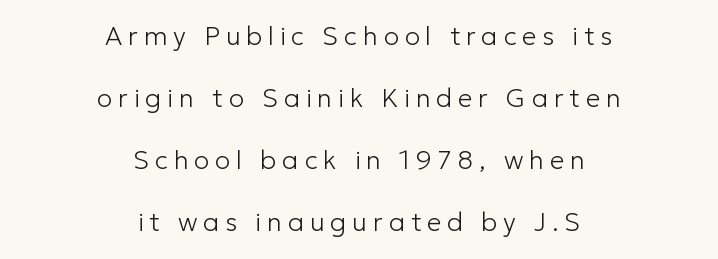
Every row of glyphs is offset so its center matches the block's center. The face used here is rendered with a markedly widened letterfit. This is roman type, the default non-slanted kind. A clean baseline with only descenders dipping below it.
